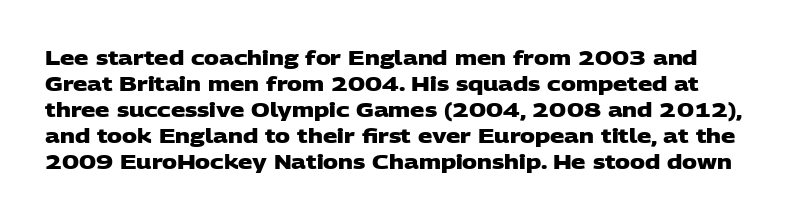
The image shows 20 px bold type; set normal line spacing (1.3x), normal letter spacing, not underlined.
